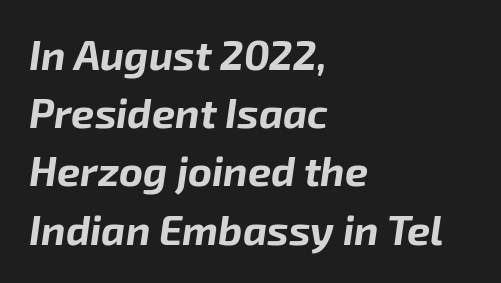
Here the designer chose a conventional face with non-uniform glyph widths. Beneath every word, the page is bare. The letterforms sit shoulder to shoulder at normal distance. Weight check: bold — yes, fully. Compared with typical paragraphs, the rows here are spaced about the same.
